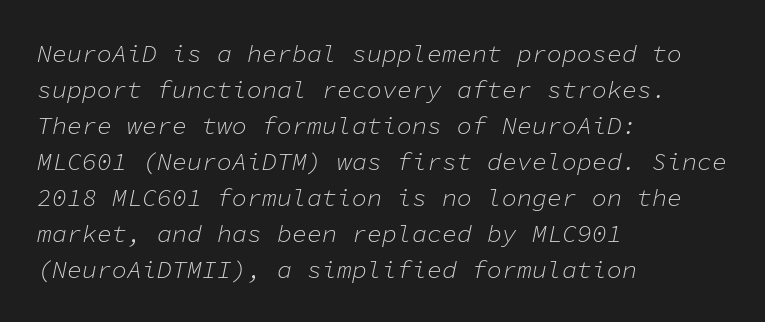
Q: Is the text bold? A: No.
Q: Is the text italic (slanted)? A: Yes, it leans right by about 11 degrees.
Q: Is the text underlined? A: No.
Q: How is the paragraph aligned? A: Left-aligned.
Q: Is the spacing between letters normal or unusually wide? A: Normal.
Q: Is the spacing between lines tight, normal or loose? A: Normal.
